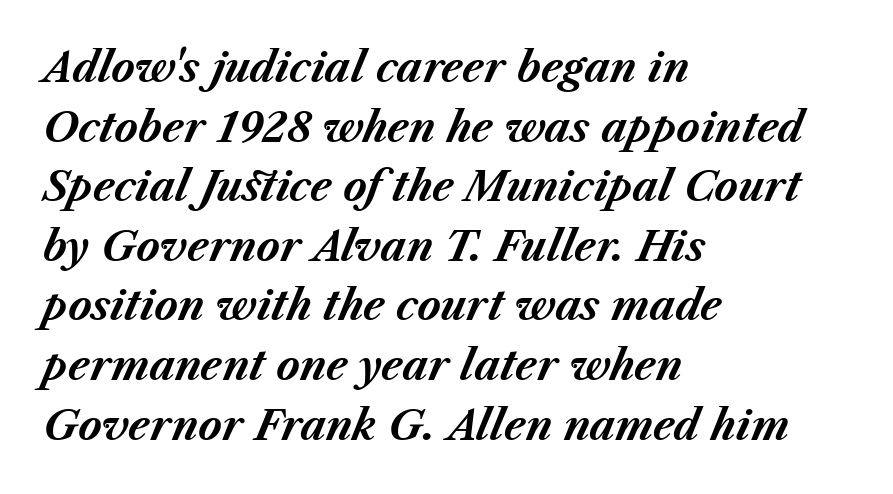
The image shows 40 px bold type, italic (leaning right); set left-aligned, normal line spacing (1.49x), normal letter spacing, not underlined; medium stroke contrast and a medium x-height.
